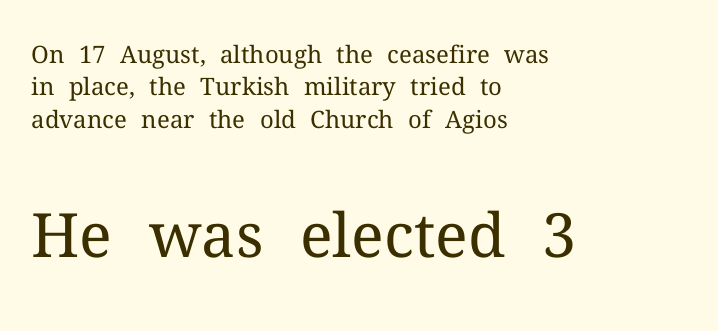
This rendering employs a face with finishing strokes, i.e., a serif. On a weight scale, this lands at 450 or below. Normally led — the rows are evenly, conventionally spaced. The lines are quadded left. The lower block of text is set noticeably larger than the block above it. You could call the tracking neutral — neither tight nor loose.
